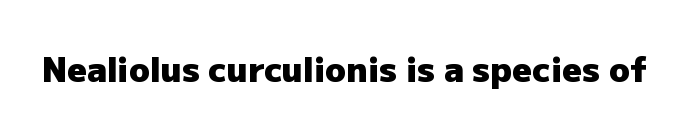
The image shows 34 px heavy sans-serif type, upright; set normal letter spacing, not underlined; low stroke contrast and a medium x-height.
